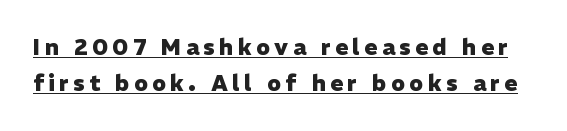
Q: Is the text bold? A: Yes.
Q: Is the text italic (slanted)? A: No, it is upright.
Q: Is the text underlined? A: Yes.
Q: Is the spacing between letters normal or unusually wide? A: Unusually wide.
Q: Is the spacing between lines tight, normal or loose? A: Normal.
